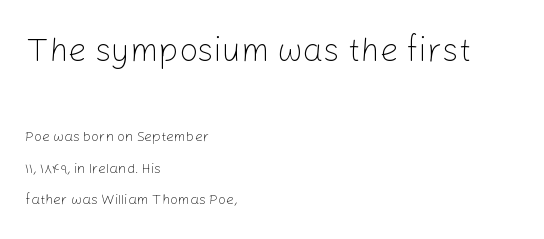
Q: Is the text bold? A: No.
Q: Is the text italic (slanted)? A: No, it is upright.
Q: Is the typeface a serif or a sans-serif typeface? A: Sans-serif.
Q: Is the text underlined? A: No.
Q: How is the paragraph aligned? A: Left-aligned.
Q: Is the spacing between letters normal or unusually wide? A: Normal.
Q: Is the spacing between lines tight, normal or loose? A: Loose.
Q: Which block of text is set in a larger size, the first (top) or the second (bottom)? A: The first (top) one.
Q: Width (condensed, normal, or wide)? A: Normal.
Q: Stroke contrast? A: Low.
Q: x-height? A: Medium.
Q: Monospaced? A: No.
